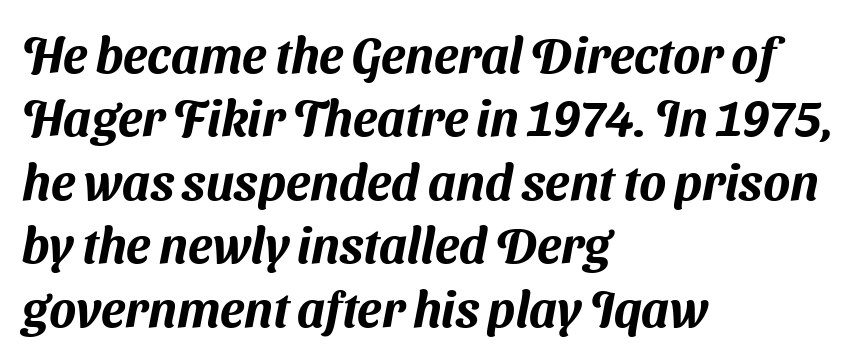
{"serif": "no", "width": "normal", "stroke_contrast": "medium", "x_height": "medium", "monospaced": "no", "underline": "no", "align": "left", "line_spacing": "normal", "line_spacing_ratio": 1.27, "letter_spacing": "normal", "letter_spacing_em": 0.0, "glyph_px": 50}
